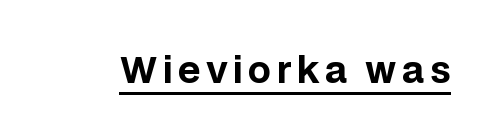
{"serif": "no", "italic": "no", "bold": "yes", "weight": "bold", "width": "normal", "stroke_contrast": "low", "x_height": "large", "monospaced": "no", "underline": "yes", "glyph_px": 36}
